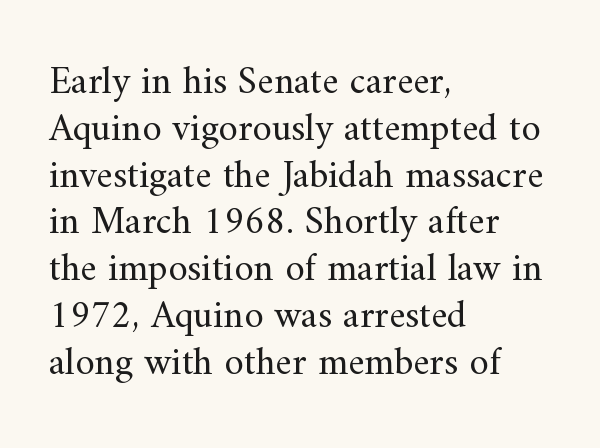
The image shows 39 px regular-weight serif type, upright; set left-aligned, line spacing 1.2x, normal letter spacing, not underlined; medium stroke contrast and a small x-height.
